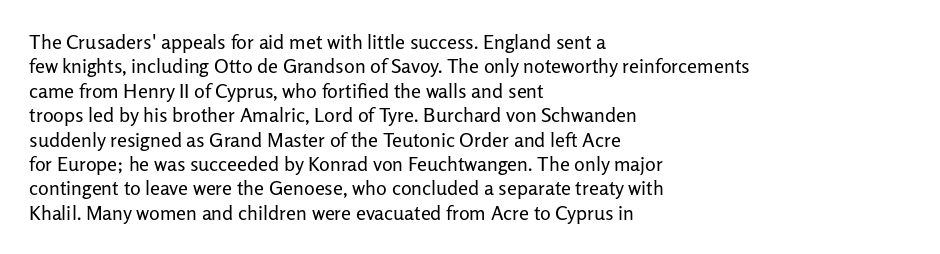
These lines keep a tight, regular rhythm from letter to letter. In CSS terms this would be text-align: left. Weight: in the light-to-regular range. This is roman type, the default non-slanted kind. Decoration check: the copy has no underline.
